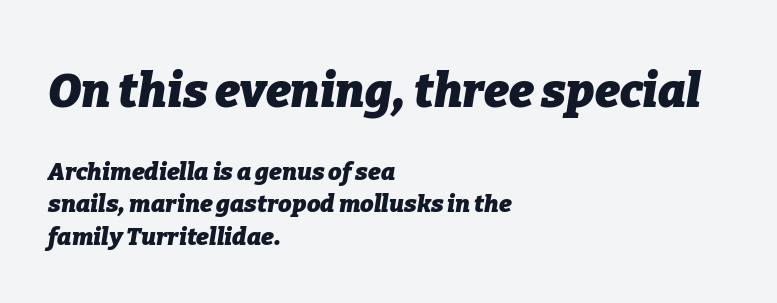
Q: Is the text bold? A: Yes.
Q: Is the text italic (slanted)? A: Yes, it leans right by about 9 degrees.
Q: Is the text underlined? A: No.
Q: How is the paragraph aligned? A: Left-aligned.
Q: Is the spacing between letters normal or unusually wide? A: Normal.
Q: Is the spacing between lines tight, normal or loose? A: Normal.
Q: Which block of text is set in a larger size, the first (top) or the second (bottom)? A: The first (top) one.
Q: Width (condensed, normal, or wide)? A: Normal.
Q: Stroke contrast? A: Low.
Q: x-height? A: Medium.
Q: Monospaced? A: No.
